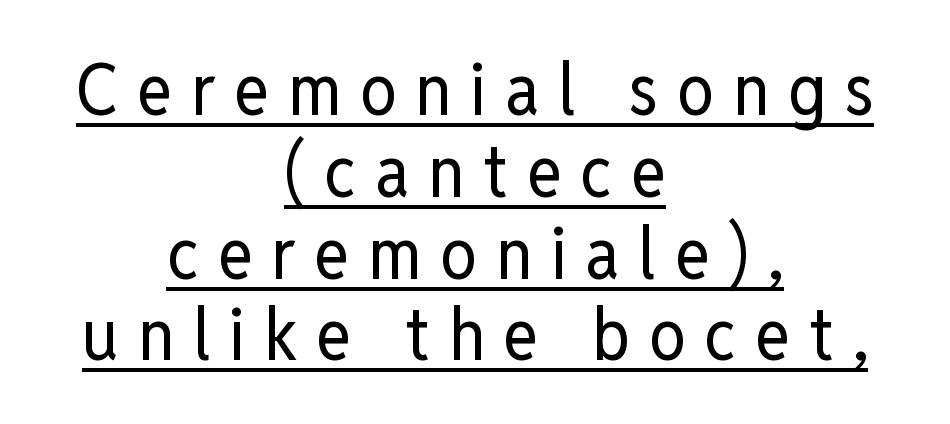
{"serif": "no", "italic": "no", "bold": "no", "weight": "regular", "width": "condensed", "stroke_contrast": "low", "x_height": "medium", "monospaced": "no", "underline": "yes", "align": "center", "line_spacing": "tight", "line_spacing_ratio": 1.12, "letter_spacing": "wide", "letter_spacing_em": 0.26, "glyph_px": 73}
